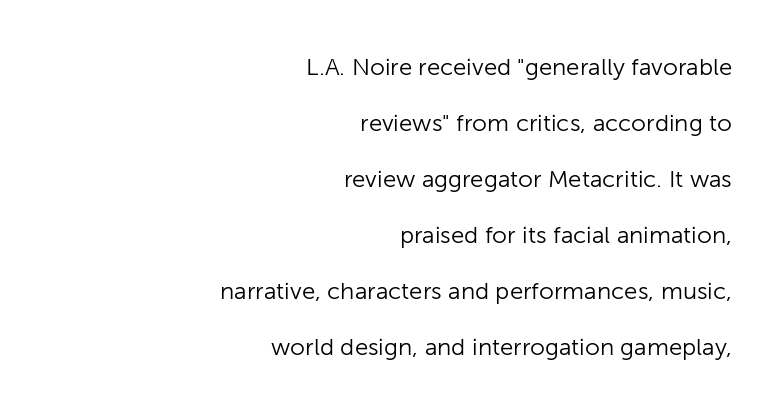
The compositor pushed each line to the right boundary. Line spacing here is loose. The typeface has the unassuming heft of standard copy or less. The letters stand upright; this is a roman face. Here the glyphs are tracked normally, forming tight word shapes.
